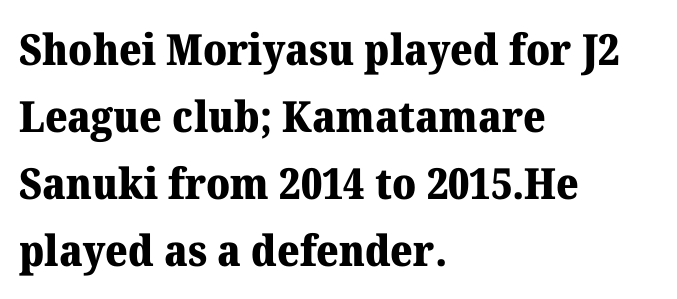
Q: Is the text bold? A: Yes.
Q: Is the text italic (slanted)? A: No, it is upright.
Q: Is the typeface a serif or a sans-serif typeface? A: Serif.
Q: Is the text underlined? A: No.
Q: How is the paragraph aligned? A: Left-aligned.
Q: Is the spacing between letters normal or unusually wide? A: Normal.
Q: Is the spacing between lines tight, normal or loose? A: Normal.
Q: Width (condensed, normal, or wide)? A: Normal.
Q: Stroke contrast? A: Medium.
Q: x-height? A: Medium.
Q: Monospaced? A: No.
